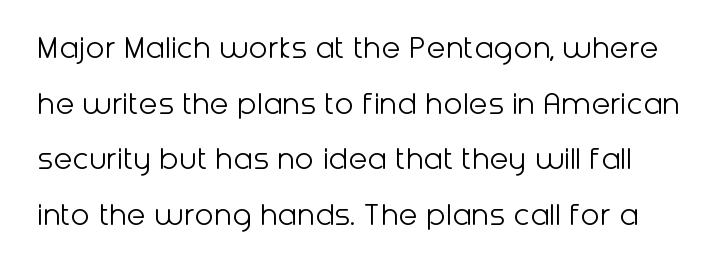
Q: Is the text bold? A: No.
Q: Is the text italic (slanted)? A: No, it is upright.
Q: Is the typeface a serif or a sans-serif typeface? A: Sans-serif.
Q: Is the text underlined? A: No.
Q: Is the spacing between letters normal or unusually wide? A: Normal.
Q: Is the spacing between lines tight, normal or loose? A: Normal.
Q: Width (condensed, normal, or wide)? A: Normal.
Q: Stroke contrast? A: Low.
Q: x-height? A: Medium.
Q: Monospaced? A: No.
